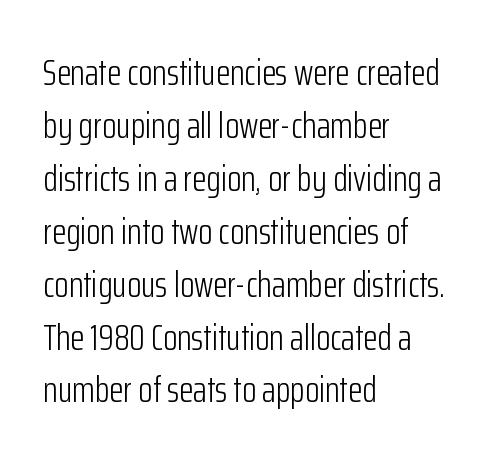
{"serif": "no", "italic": "no", "bold": "no", "weight": "light", "width": "condensed", "stroke_contrast": "low", "x_height": "medium", "monospaced": "no", "underline": "no", "align": "left", "line_spacing": "normal", "line_spacing_ratio": 1.43, "letter_spacing": "normal", "letter_spacing_em": 0.0, "glyph_px": 37}
